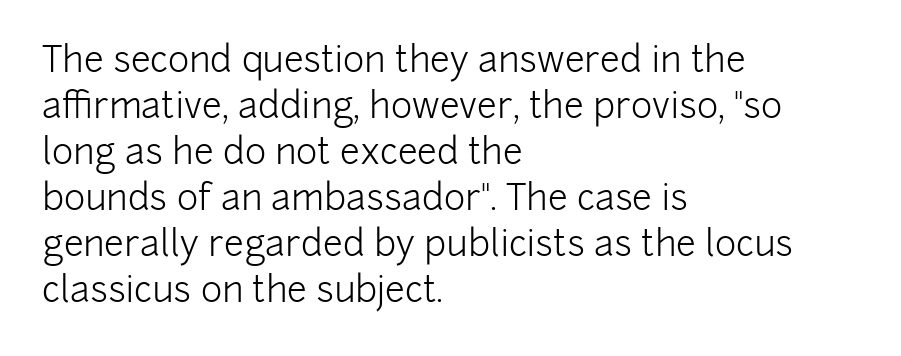
Q: Is the text bold? A: No.
Q: Is the text italic (slanted)? A: No, it is upright.
Q: Is the typeface a serif or a sans-serif typeface? A: Sans-serif.
Q: Is the text underlined? A: No.
Q: How is the paragraph aligned? A: Left-aligned.
Q: Is the spacing between letters normal or unusually wide? A: Normal.
Q: Is the spacing between lines tight, normal or loose? A: Normal.
Q: Width (condensed, normal, or wide)? A: Normal.
Q: Stroke contrast? A: Low.
Q: x-height? A: Medium.
Q: Monospaced? A: No.
